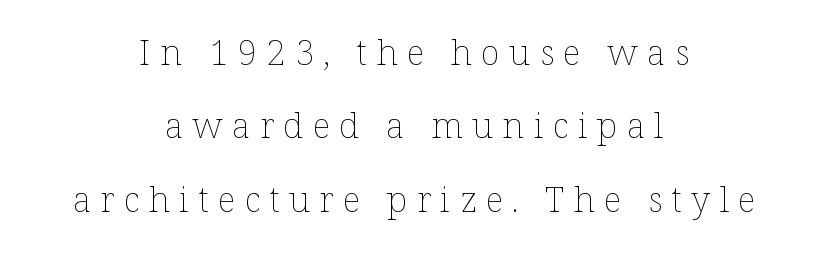
Q: Is the text bold? A: No.
Q: Is the text italic (slanted)? A: No, it is upright.
Q: Is the text underlined? A: No.
Q: How is the paragraph aligned? A: Centered.
Q: Is the spacing between letters normal or unusually wide? A: Unusually wide.
Q: Is the spacing between lines tight, normal or loose? A: Loose.
Q: Width (condensed, normal, or wide)? A: Normal.
Q: Stroke contrast? A: Low.
Q: x-height? A: Medium.
Q: Monospaced? A: No.
